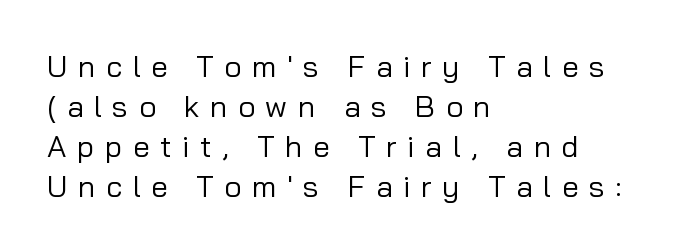
The font's upright variant was chosen for this text. A typesetter would call this proportional, since set widths differ per character. Is the stroke heavy? The answer is a plain regular-or-lighter. Is the letter spacing exaggerated? Yes — the characters are pushed far apart.
